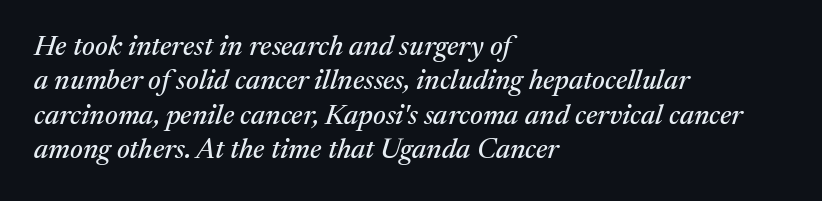
{"serif": "yes", "italic": "yes", "lean": "right", "slant_degrees": 17, "width": "normal", "stroke_contrast": "medium", "x_height": "medium", "monospaced": "no", "underline": "no", "align": "left", "line_spacing_ratio": 1.23, "letter_spacing": "normal", "letter_spacing_em": 0.0, "glyph_px": 28}
